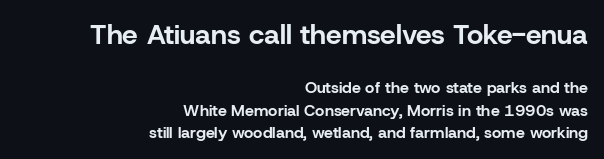
You could not count columns in this text — the font is proportionally spaced. The glyphs in this specimen are sans serif. This rendering leaves character spacing at its baseline value. The font's upright variant was chosen for this text.
